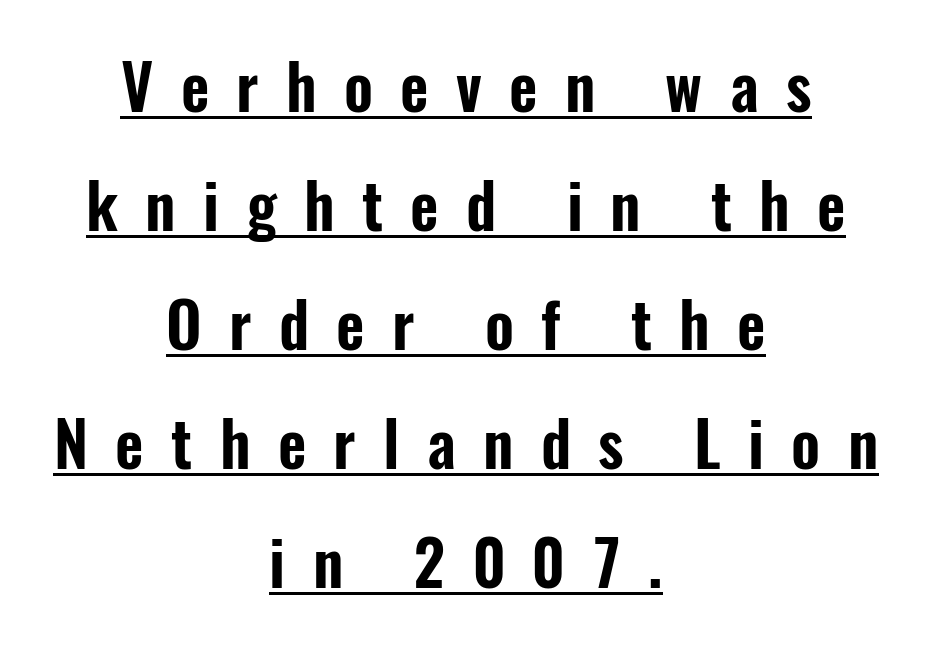
The image shows 62 px condensed sans-serif type, upright; set centered, loose line spacing (1.92x), unusually wide letter spacing (+0.44 em), underlined; low stroke contrast and a medium x-height.
